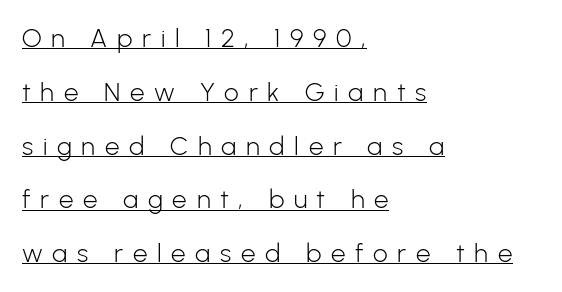
The image shows 26 px text type, upright; set left-aligned, loose line spacing (2.07x), unusually wide letter spacing (+0.37 em), underlined.
